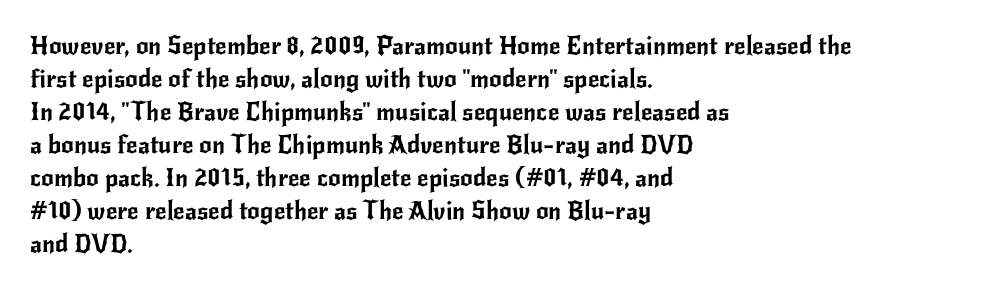
{"italic": "no", "underline": "no", "align": "left", "line_spacing": "normal", "line_spacing_ratio": 1.32, "letter_spacing": "normal", "letter_spacing_em": 0.0, "glyph_px": 25}
